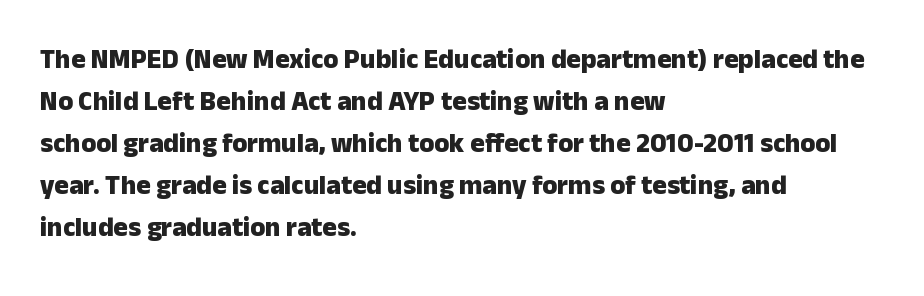
Nothing unusual about the tracking: characters are spaced as the font intends. Layout note: lines flush left. Does the lettering tilt? It doesn't — this is upright. The characters look thick and weighty, a clear bold. If you measured baseline to baseline, you'd find a middling distance. Underlining? Definitely not there.
